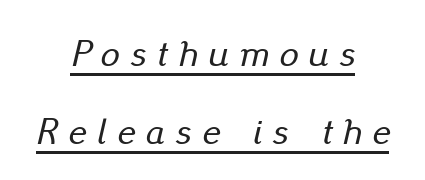
The image shows 38 px text type, italic (leaning right); set centered, loose line spacing (2.06x), unusually wide letter spacing (+0.28 em), underlined; low stroke contrast and a small x-height.
